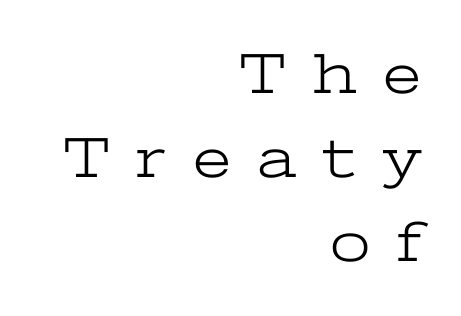
Nothing heavy about these letters — not bold at all. Here the glyphs are tracked loosely, breaking word shapes into spaced letters. In terms of posture, this sample is upright. The face used here is proportionally spaced, like ordinary book or web type. Students, observe: this is what conventionally led text looks like.
